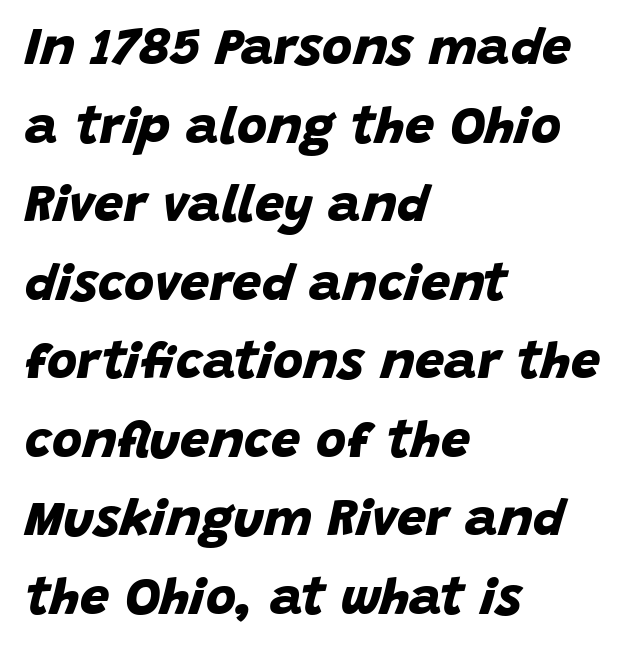
Q: Is the text bold? A: Yes.
Q: Is the typeface a serif or a sans-serif typeface? A: Sans-serif.
Q: Is the text underlined? A: No.
Q: How is the paragraph aligned? A: Left-aligned.
Q: Is the spacing between letters normal or unusually wide? A: Normal.
Q: Is the spacing between lines tight, normal or loose? A: Normal.
Q: Width (condensed, normal, or wide)? A: Normal.
Q: Stroke contrast? A: Low.
Q: x-height? A: Large.
Q: Monospaced? A: No.
